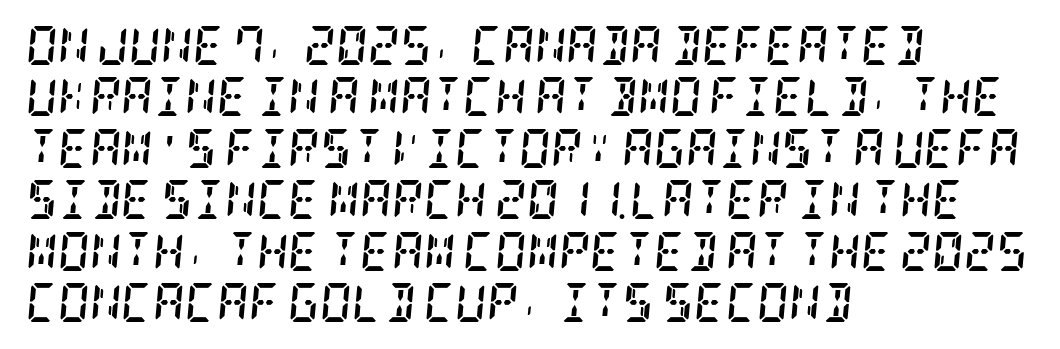
{"serif": "yes", "italic": "yes", "lean": "right", "slant_degrees": 5, "bold": "yes", "weight": "semibold", "width": "condensed", "stroke_contrast": "low", "x_height": "large", "underline": "no", "align": "left", "line_spacing": "normal", "line_spacing_ratio": 1.32, "letter_spacing": "normal", "letter_spacing_em": 0.0, "glyph_px": 39}
